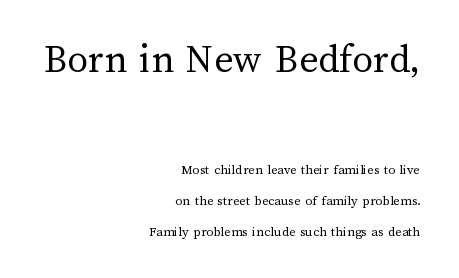
Q: Is the text bold? A: No.
Q: Is the text italic (slanted)? A: No, it is upright.
Q: Is the text underlined? A: No.
Q: How is the paragraph aligned? A: Right-aligned.
Q: Is the spacing between letters normal or unusually wide? A: Normal.
Q: Is the spacing between lines tight, normal or loose? A: Loose.
Q: Which block of text is set in a larger size, the first (top) or the second (bottom)? A: The first (top) one.
Q: Width (condensed, normal, or wide)? A: Normal.
Q: Stroke contrast? A: Medium.
Q: x-height? A: Medium.
Q: Monospaced? A: No.
